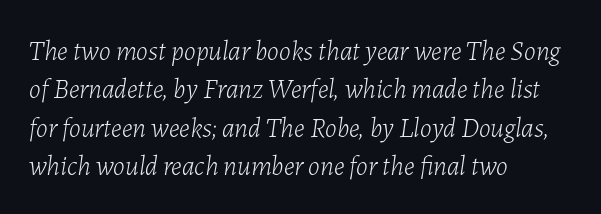
The image shows 27 px text type, italic (leaning right); set left-aligned, normal line spacing (1.42x), normal letter spacing, not underlined.
